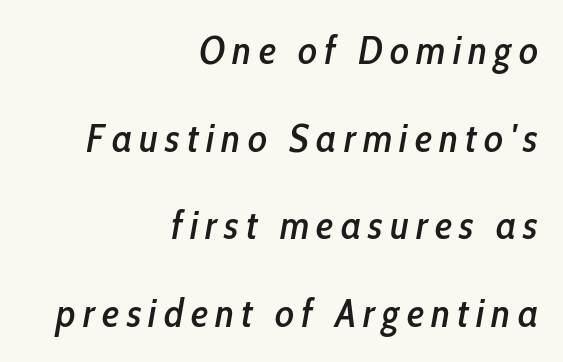
{"italic": "yes", "lean": "right", "slant_degrees": 10, "width": "condensed", "stroke_contrast": "low", "x_height": "medium", "monospaced": "no", "underline": "no", "align": "right", "line_spacing": "loose", "line_spacing_ratio": 2.19, "glyph_px": 40}
